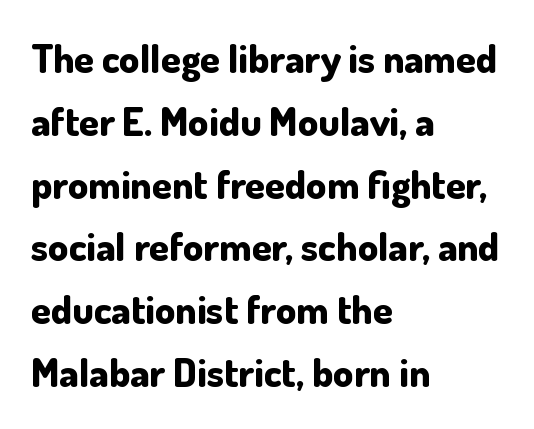
Q: Is the text bold? A: Yes.
Q: Is the text italic (slanted)? A: No, it is upright.
Q: Is the typeface a serif or a sans-serif typeface? A: Sans-serif.
Q: Is the text underlined? A: No.
Q: How is the paragraph aligned? A: Left-aligned.
Q: Is the spacing between letters normal or unusually wide? A: Normal.
Q: Is the spacing between lines tight, normal or loose? A: Normal.
Q: Width (condensed, normal, or wide)? A: Normal.
Q: Stroke contrast? A: Low.
Q: x-height? A: Small.
Q: Monospaced? A: No.
